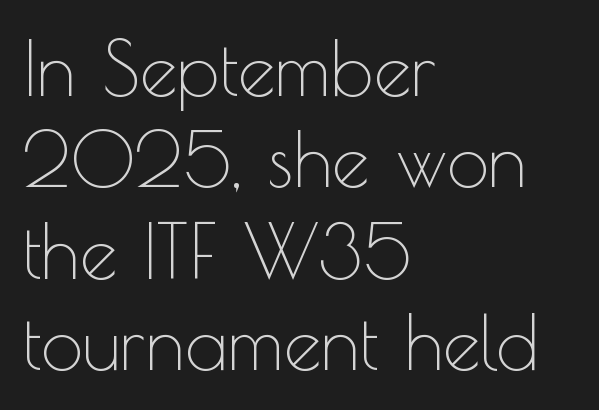
{"serif": "no", "italic": "no", "bold": "no", "weight": "thin", "width": "normal", "x_height": "small", "monospaced": "no", "underline": "no", "align": "left", "line_spacing_ratio": 1.22, "letter_spacing": "normal", "letter_spacing_em": 0.0, "glyph_px": 75}
